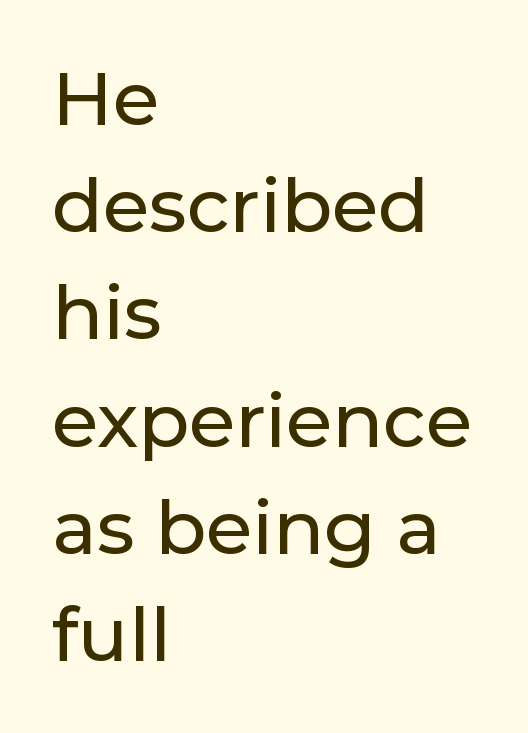
There is no visible air inserted between adjacent glyphs. Unlike a traditional serif, this face leaves its strokes unadorned. The baseline area is clear. The rag falls on the right side of this text block.
